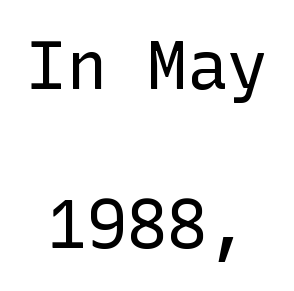
Q: Is the text bold? A: No.
Q: Is the text italic (slanted)? A: No, it is upright.
Q: Is the typeface a serif or a sans-serif typeface? A: Sans-serif.
Q: Is the text underlined? A: No.
Q: How is the paragraph aligned? A: Centered.
Q: Is the spacing between letters normal or unusually wide? A: Normal.
Q: Is the spacing between lines tight, normal or loose? A: Loose.
Q: Width (condensed, normal, or wide)? A: Normal.
Q: Stroke contrast? A: Low.
Q: x-height? A: Medium.
